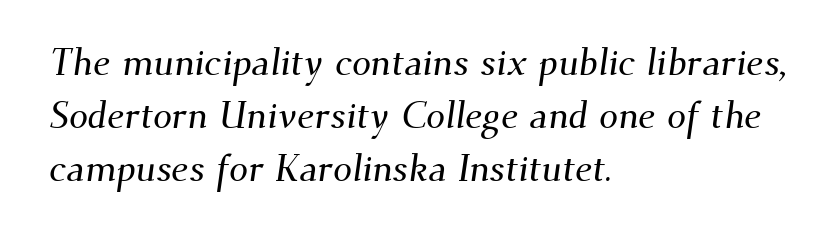
Q: Is the typeface a serif or a sans-serif typeface? A: Serif.
Q: Is the text underlined? A: No.
Q: How is the paragraph aligned? A: Left-aligned.
Q: Is the spacing between letters normal or unusually wide? A: Normal.
Q: Is the spacing between lines tight, normal or loose? A: Normal.
Q: Width (condensed, normal, or wide)? A: Normal.
Q: Stroke contrast? A: Medium.
Q: x-height? A: Small.
Q: Monospaced? A: No.
